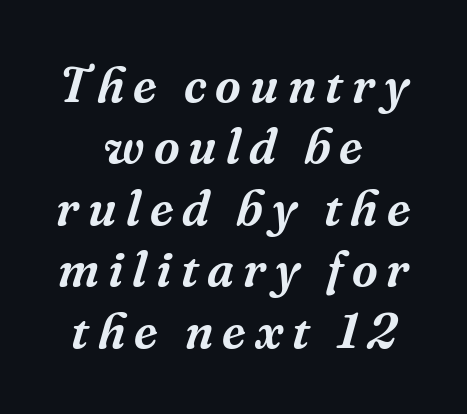
Q: Is the text italic (slanted)? A: Yes, it leans right by about 16 degrees.
Q: Is the typeface a serif or a sans-serif typeface? A: Serif.
Q: Is the text underlined? A: No.
Q: How is the paragraph aligned? A: Centered.
Q: Width (condensed, normal, or wide)? A: Normal.
Q: Stroke contrast? A: Medium.
Q: x-height? A: Medium.
Q: Monospaced? A: No.
